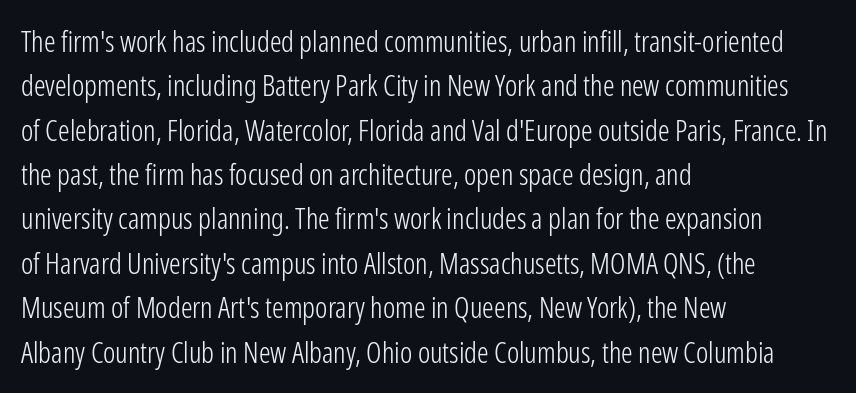
Note the varied advance widths — an 'i' is clearly narrower than an 'm'. The baseline area is clear. A student would call this left alignment; a typographer would say flush left, rag right. Look at the tracking — it's just the regular setting, nothing added. The type sits square on the baseline with zero lean. Serifs: no, the terminals of the letterforms are clean.
